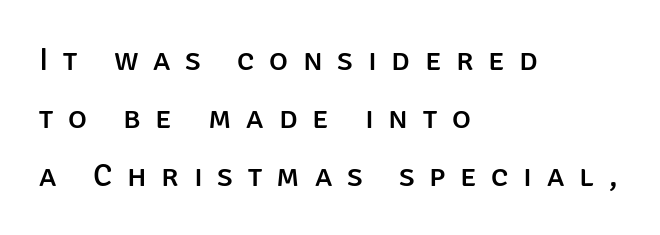
The image shows 32 px sans-serif type, upright; set left-aligned, line spacing 1.81x, unusually wide letter spacing (+0.46 em), not underlined; low stroke contrast and a large x-height.
